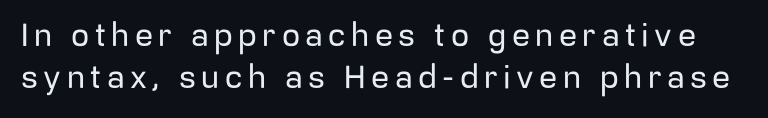
The image shows 32 px sans-serif type, upright; set normal line spacing (1.32x), not underlined; low stroke contrast and a medium x-height.
